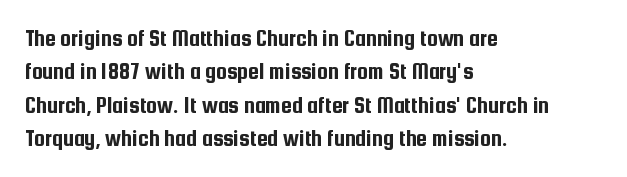
Q: Is the text italic (slanted)? A: No, it is upright.
Q: Is the text underlined? A: No.
Q: How is the paragraph aligned? A: Left-aligned.
Q: Is the spacing between letters normal or unusually wide? A: Normal.
Q: Is the spacing between lines tight, normal or loose? A: Normal.
